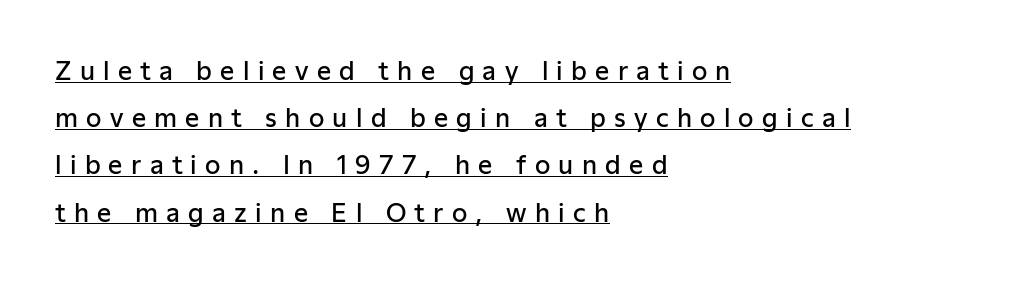
The image shows 25 px text type, upright; set left-aligned, line spacing 1.89x, unusually wide letter spacing (+0.33 em), underlined.
